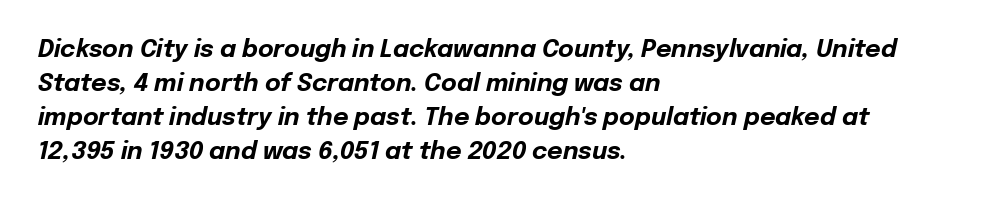
{"italic": "yes", "lean": "right", "slant_degrees": 12, "bold": "yes", "underline": "no", "align": "left", "line_spacing": "normal", "line_spacing_ratio": 1.42, "letter_spacing": "normal", "letter_spacing_em": 0.0, "glyph_px": 24}
